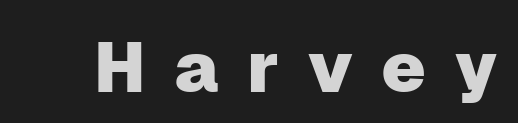
{"serif": "no", "italic": "no", "width": "normal", "stroke_contrast": "low", "x_height": "medium", "monospaced": "no", "underline": "no", "letter_spacing": "wide", "letter_spacing_em": 0.39, "glyph_px": 71}
